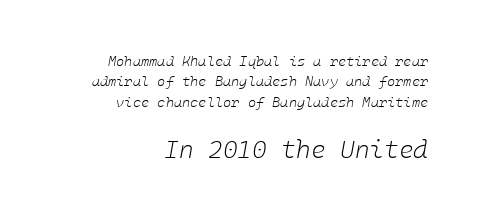
The weight would be labelled regular, book, light, or lighter still. Size hierarchy here favors the trailing block over the leading one. Nobody touched the tracking dial on this one. Horizontally, the lines are justified to the trailing edge only.
